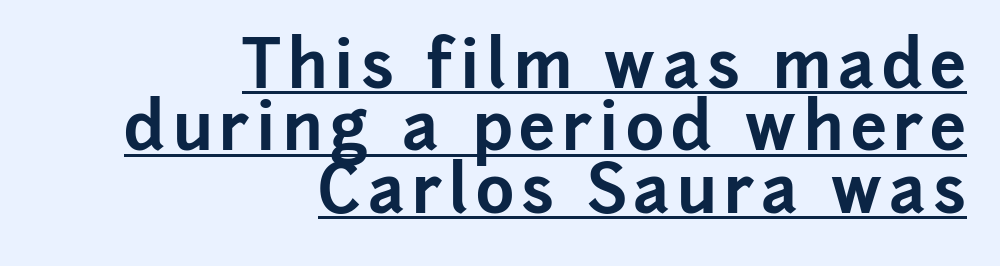
The image shows 65 px bold sans-serif type, upright; set right-aligned, tight line spacing (0.96x), underlined; low stroke contrast and a medium x-height.
